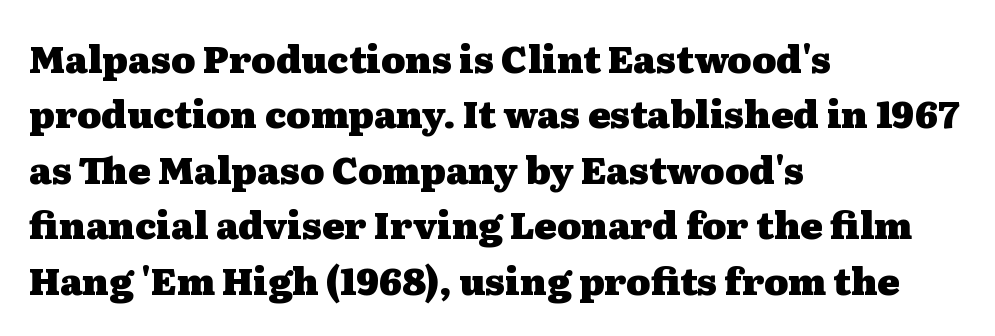
The image shows 37 px heavy, wide serif type, upright; set left-aligned, normal line spacing (1.5x), normal letter spacing, not underlined; medium stroke contrast and a medium x-height.
